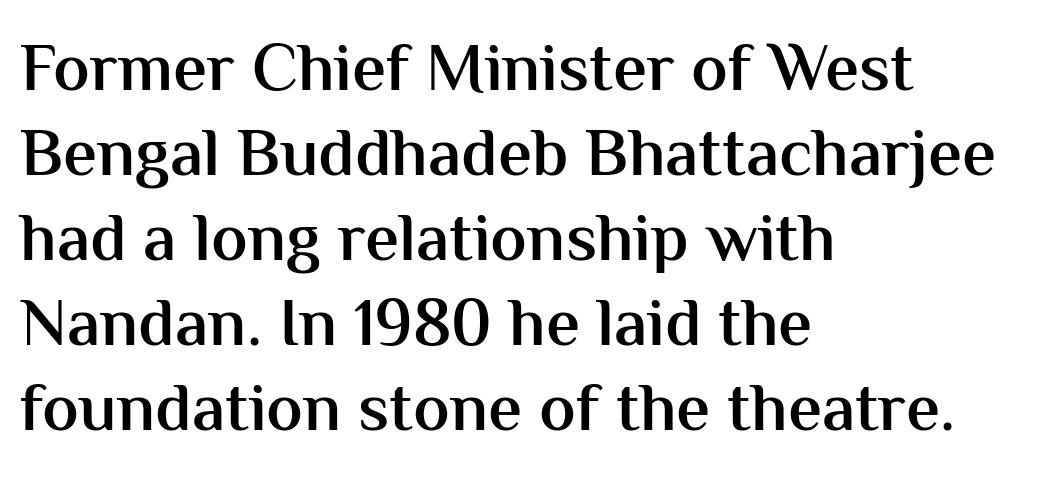
Q: Is the text bold? A: Semi-bold.
Q: Is the text italic (slanted)? A: No, it is upright.
Q: Is the typeface a serif or a sans-serif typeface? A: Sans-serif.
Q: Is the text underlined? A: No.
Q: How is the paragraph aligned? A: Left-aligned.
Q: Is the spacing between letters normal or unusually wide? A: Normal.
Q: Is the spacing between lines tight, normal or loose? A: Normal.
Q: Width (condensed, normal, or wide)? A: Normal.
Q: Stroke contrast? A: Medium.
Q: x-height? A: Medium.
Q: Monospaced? A: No.
